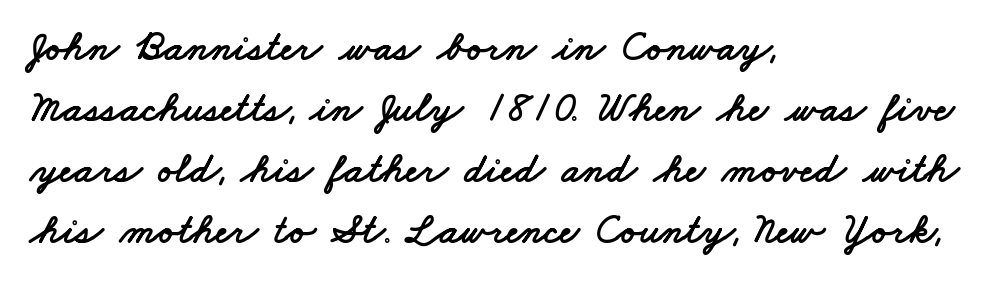
Each line starts at the same left margin while the right side varies. Regarding serifs, this sample does without them. Baseline-to-baseline distance is the conventional proportion of letter height. No word sits above an underline. A typesetter would call this zero additional tracking. Varying glyph widths throughout — classic text-font behaviour.
